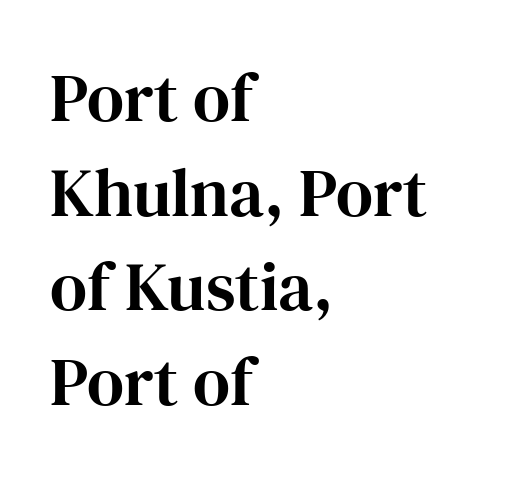
The image shows 68 px serif type, upright; set left-aligned, normal line spacing (1.39x), normal letter spacing, not underlined; high stroke contrast and a medium x-height.
